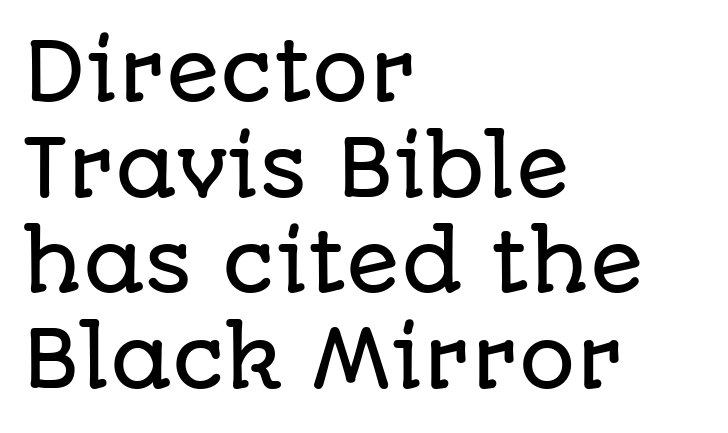
{"serif": "no", "italic": "no", "width": "normal", "stroke_contrast": "low", "x_height": "large", "monospaced": "no", "underline": "no", "align": "left", "line_spacing_ratio": 1.21, "letter_spacing": "normal", "letter_spacing_em": 0.0, "glyph_px": 79}
